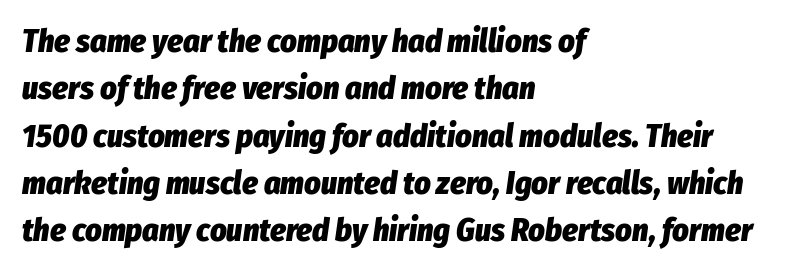
Q: Is the text bold? A: Yes.
Q: Is the text italic (slanted)? A: Yes, it leans right by about 8 degrees.
Q: Is the text underlined? A: No.
Q: How is the paragraph aligned? A: Left-aligned.
Q: Is the spacing between letters normal or unusually wide? A: Normal.
Q: Is the spacing between lines tight, normal or loose? A: Normal.
Q: Width (condensed, normal, or wide)? A: Condensed.
Q: Stroke contrast? A: Low.
Q: x-height? A: Medium.
Q: Monospaced? A: No.
